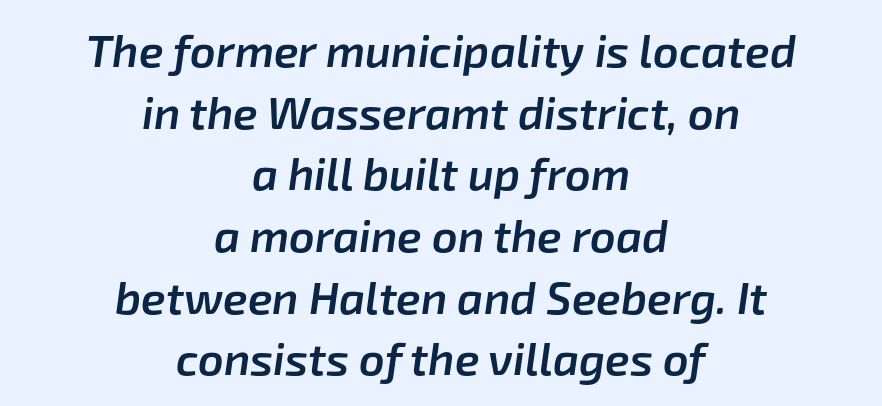
The image shows 45 px semibold type, italic (leaning right); set centered, normal line spacing (1.37x), normal letter spacing, not underlined; low stroke contrast and a medium x-height.
